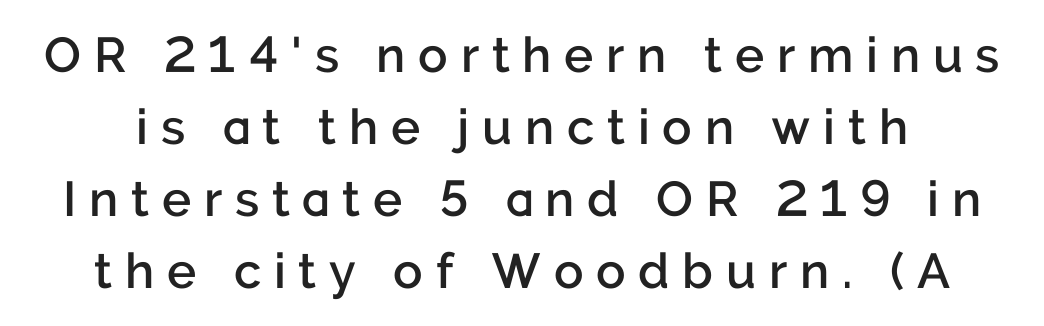
{"serif": "no", "italic": "no", "bold": "semi", "weight": "semibold", "width": "normal", "stroke_contrast": "low", "x_height": "medium", "monospaced": "no", "underline": "no", "line_spacing": "normal", "line_spacing_ratio": 1.47, "letter_spacing": "wide", "letter_spacing_em": 0.26, "glyph_px": 49}
